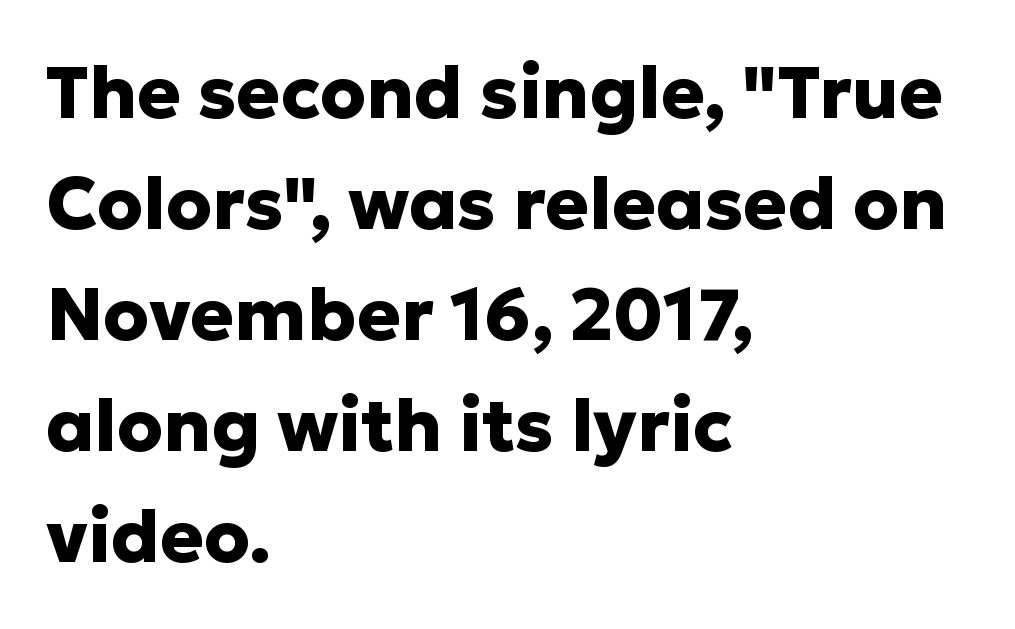
{"serif": "no", "italic": "no", "bold": "yes", "weight": "heavy", "width": "normal", "stroke_contrast": "low", "x_height": "medium", "monospaced": "no", "underline": "no", "align": "left", "line_spacing": "normal", "line_spacing_ratio": 1.52, "letter_spacing": "normal", "letter_spacing_em": 0.0, "glyph_px": 73}
